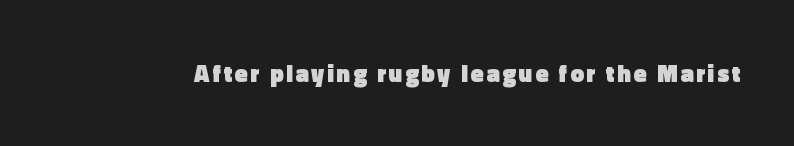
{"italic": "no", "bold": "yes", "underline": "no", "glyph_px": 24}
